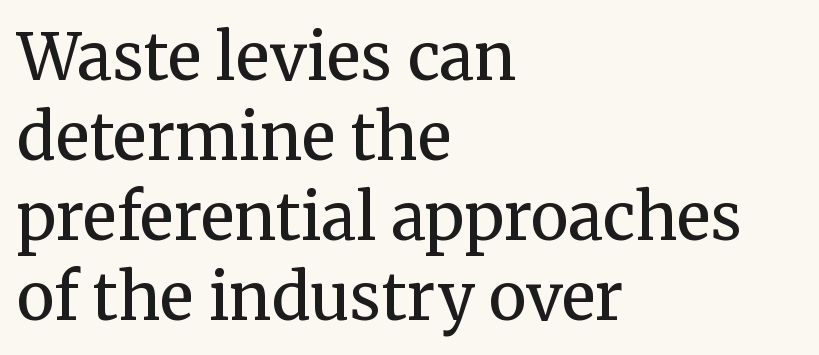
The specimen omits any rule beneath the text block's lines. The characters display serif detailing at their extremities. When letters stand straight like this, we call the style roman or upright. The rag falls on the right side of this text block. Spacing verdict: proportional, widths tailored to each character. Is the letter spacing exaggerated? No — it looks like the ordinary default.
